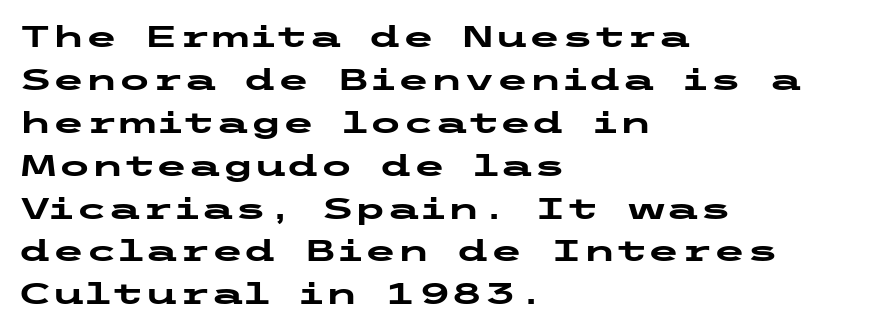
Q: Is the text bold? A: Yes.
Q: Is the text italic (slanted)? A: No, it is upright.
Q: Is the typeface a serif or a sans-serif typeface? A: Sans-serif.
Q: Is the text underlined? A: No.
Q: How is the paragraph aligned? A: Left-aligned.
Q: Is the spacing between letters normal or unusually wide? A: Normal.
Q: Is the spacing between lines tight, normal or loose? A: Normal.
Q: Width (condensed, normal, or wide)? A: Wide.
Q: Stroke contrast? A: Low.
Q: x-height? A: Medium.
